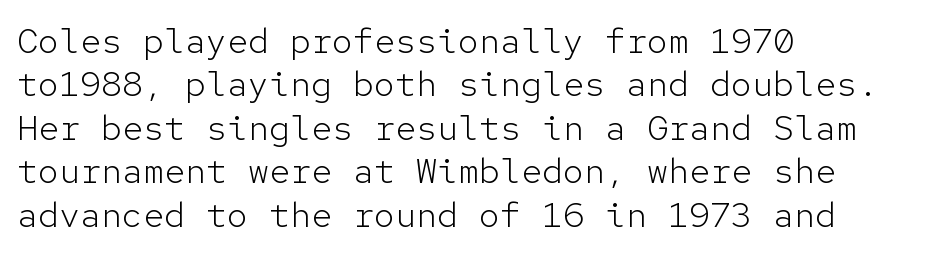
Q: Is the text bold? A: No.
Q: Is the text italic (slanted)? A: No, it is upright.
Q: Is the typeface a serif or a sans-serif typeface? A: Sans-serif.
Q: Is the text underlined? A: No.
Q: How is the paragraph aligned? A: Left-aligned.
Q: Is the spacing between letters normal or unusually wide? A: Normal.
Q: Width (condensed, normal, or wide)? A: Normal.
Q: Stroke contrast? A: Low.
Q: x-height? A: Medium.
Q: Monospaced? A: Yes.
